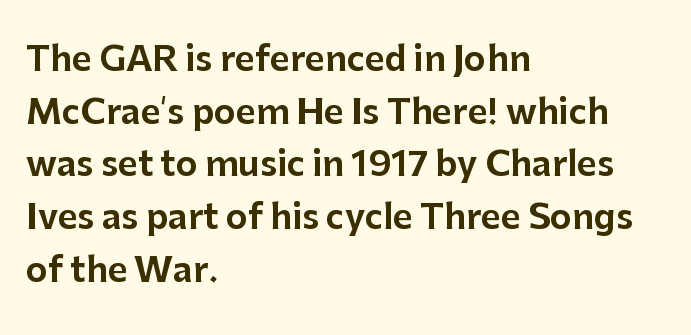
{"serif": "no", "italic": "no", "width": "normal", "stroke_contrast": "low", "x_height": "medium", "monospaced": "no", "underline": "no", "align": "left", "line_spacing": "normal", "line_spacing_ratio": 1.55, "letter_spacing": "normal", "letter_spacing_em": 0.0, "glyph_px": 34}
